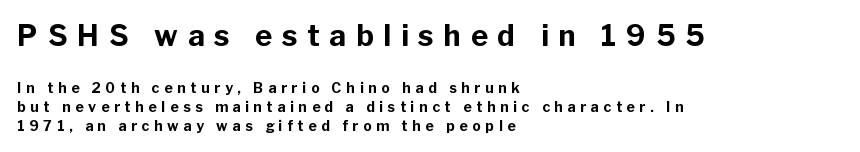
The image shows 29 px bold sans-serif type, upright; set left-aligned, normal line spacing (1.34x), unusually wide letter spacing (+0.34 em), not underlined; the first (top) block is 2.07x larger; low stroke contrast and a medium x-height.
